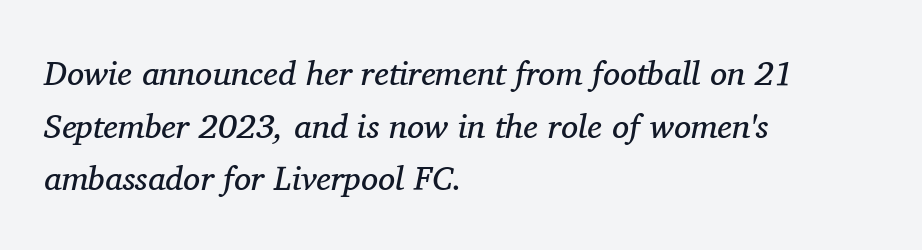
The words here are not underlined. The whole block is typeset with a tilt. Each new line begins a customary step beneath the previous one. The paragraph has a hard left edge and a soft right edge.
